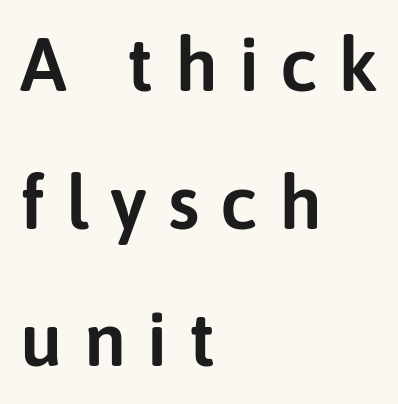
The image shows 76 px sans-serif type, upright; set left-aligned, line spacing 1.81x, unusually wide letter spacing (+0.28 em), not underlined; low stroke contrast and a medium x-height.
